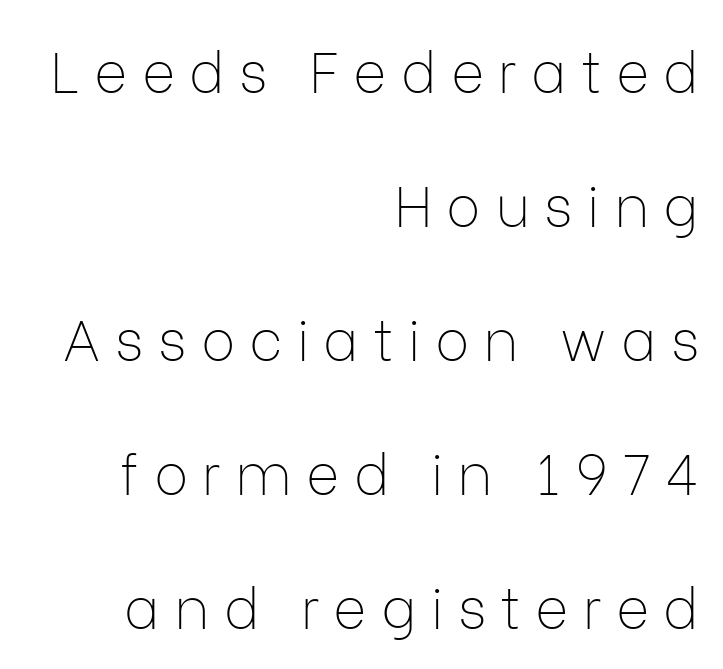
There is plenty of visible air inserted between adjacent glyphs. Examine the stroke ends and you'll find no serifs. Anything drawn beneath the words? Only blank space. The face used here is proportionally spaced, like ordinary book or web type.
